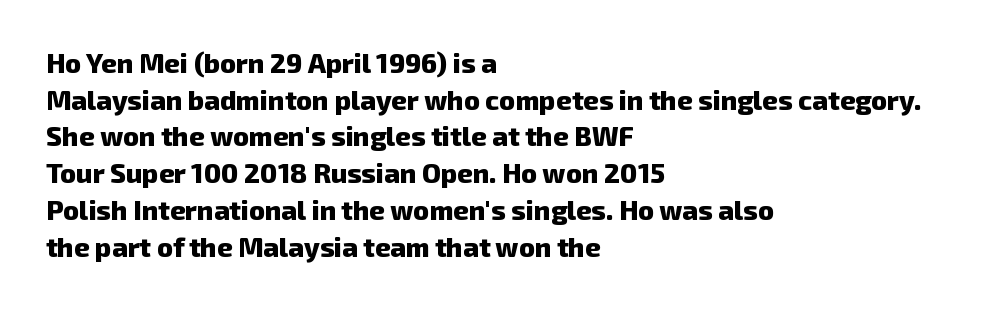
One glance says typical: line gaps are just what's usual. Caption: multi-line text, flush left, ragged right. The letterforms sit shoulder to shoulder at normal distance. The sample has been set heavy, in full bold. Descenders hang freely into open space.
